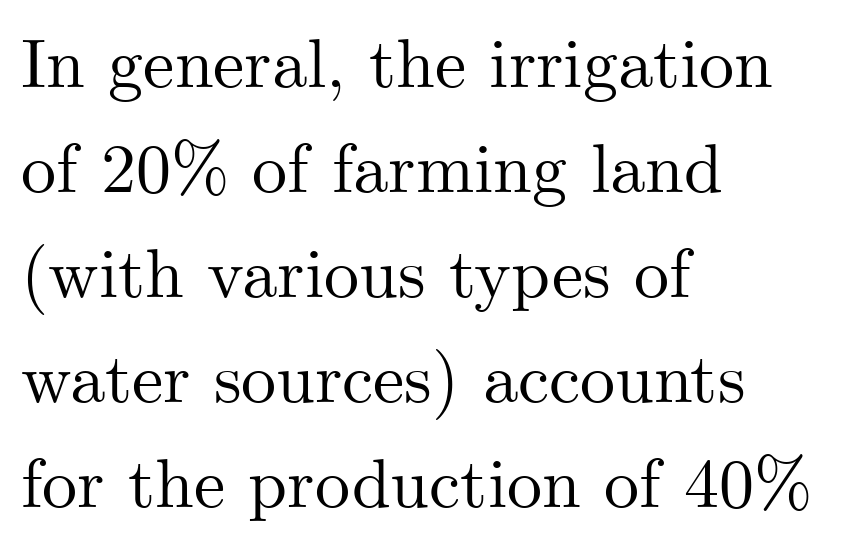
The image shows 70 px serif type, upright; set left-aligned, normal line spacing (1.5x), normal letter spacing, not underlined; medium stroke contrast and a small x-height.
